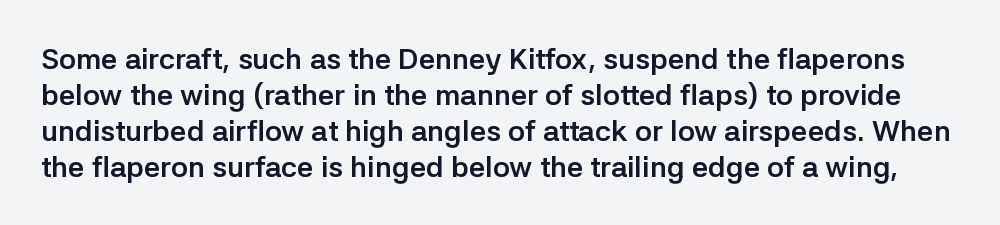
{"serif": "no", "italic": "no", "bold": "yes", "weight": "semibold", "width": "normal", "stroke_contrast": "low", "x_height": "medium", "monospaced": "no", "underline": "no", "line_spacing_ratio": 1.24, "letter_spacing": "normal", "letter_spacing_em": 0.0, "glyph_px": 29}
